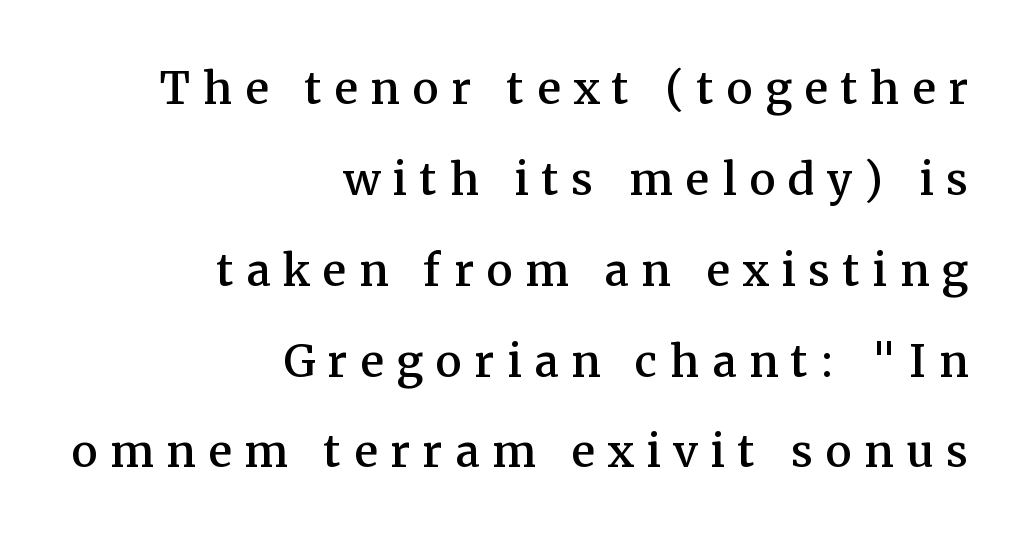
There is plenty of visible air inserted between adjacent glyphs. Is the block centered? No — it sits flush against the right margin. Words float on clear page, feet unadorned. Unlike a clean sans, this face finishes its strokes with serifs. The rows are spaced the way most documents space them.
